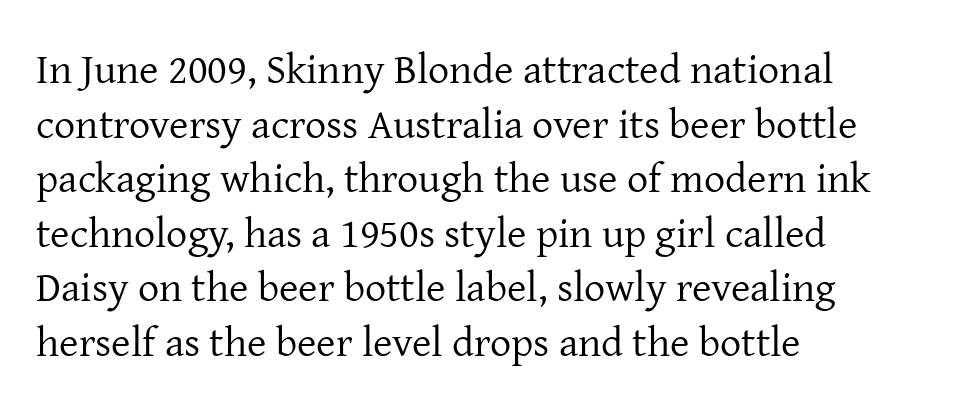
Q: Is the text bold? A: No.
Q: Is the text italic (slanted)? A: No, it is upright.
Q: Is the typeface a serif or a sans-serif typeface? A: Serif.
Q: Is the text underlined? A: No.
Q: How is the paragraph aligned? A: Left-aligned.
Q: Is the spacing between letters normal or unusually wide? A: Normal.
Q: Is the spacing between lines tight, normal or loose? A: Normal.
Q: Width (condensed, normal, or wide)? A: Normal.
Q: Stroke contrast? A: Low.
Q: x-height? A: Medium.
Q: Monospaced? A: No.
